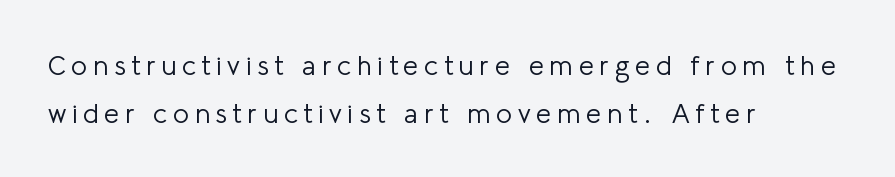
The image shows 27 px text type, upright; set left-aligned, line spacing 1.76x, unusually wide letter spacing (+0.21 em), not underlined.
